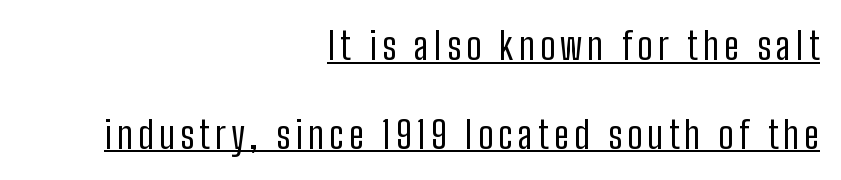
The image shows 38 px regular-weight, condensed sans-serif type, upright; set right-aligned, loose line spacing (2.33x), underlined; low stroke contrast and a medium x-height.
